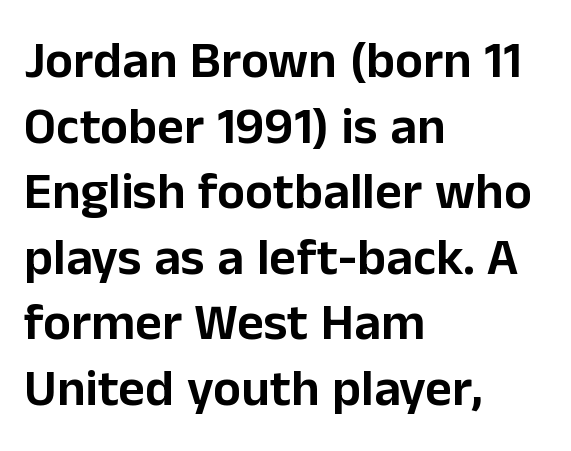
Spacing verdict: proportional, widths tailored to each character. This is the regular roman posture of the typeface. Normally led — the rows are evenly, conventionally spaced. Letters rest on an invisible, unmarked baseline.
